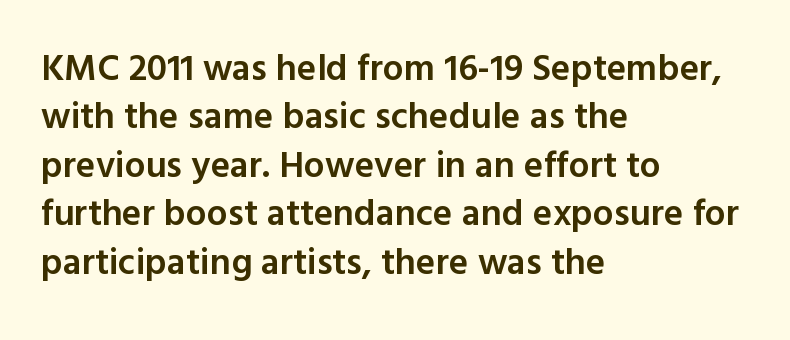
Q: Is the text bold? A: Semi-bold.
Q: Is the text italic (slanted)? A: No, it is upright.
Q: Is the typeface a serif or a sans-serif typeface? A: Sans-serif.
Q: Is the text underlined? A: No.
Q: How is the paragraph aligned? A: Left-aligned.
Q: Is the spacing between letters normal or unusually wide? A: Normal.
Q: Is the spacing between lines tight, normal or loose? A: Normal.
Q: Width (condensed, normal, or wide)? A: Normal.
Q: x-height? A: Medium.
Q: Monospaced? A: No.
